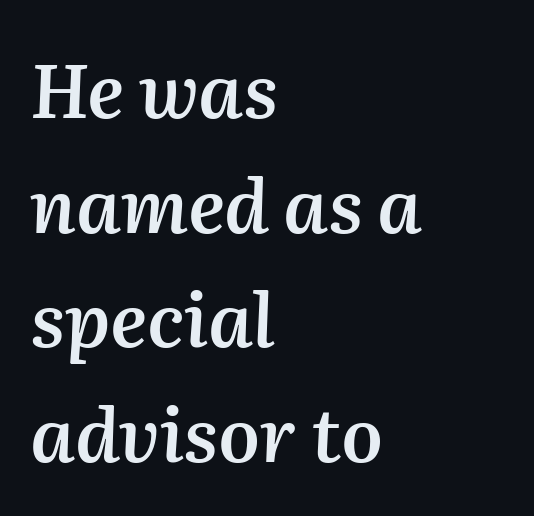
One glance says typical: line gaps are just what's usual. The letters are slanted; this is an italic face. The paragraph shown leans on its left margin. Letter spacing: default. The face used here is proportionally spaced, like ordinary book or web type. Does the weight exceed regular? Yes, but only to semibold.
